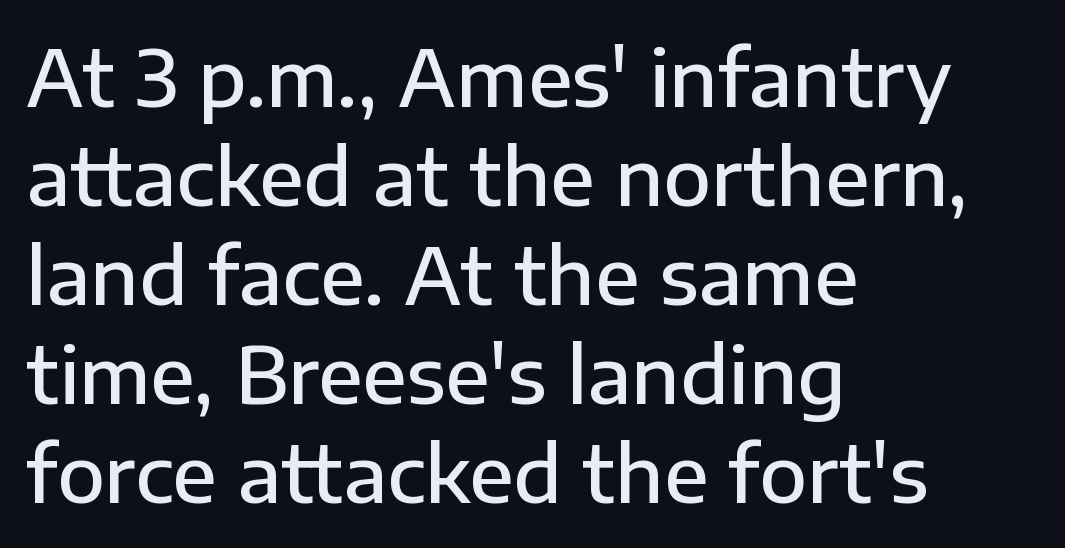
In CSS terms this would be text-align: left. Vertically, the passage feels balanced, rows spaced as you'd expect. A sans-serif font was chosen for this passage. Words float on clear page, feet unadorned. Proportional: the letters do not fall into vertical columns. Notice how the stems are strictly vertical — no italics here.
